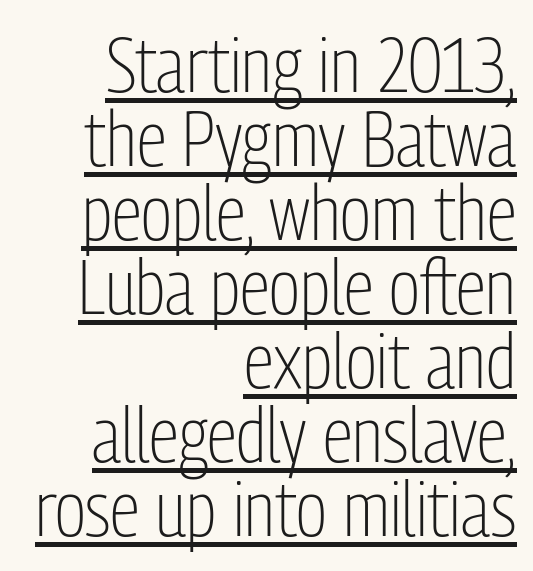
Cramped leading. Right-aligned paragraph, ragged on the left. The lettering holds an erect, upright posture throughout. Vertical stems look standard width or narrower in stroke. These lines are composed in type without serifs.
